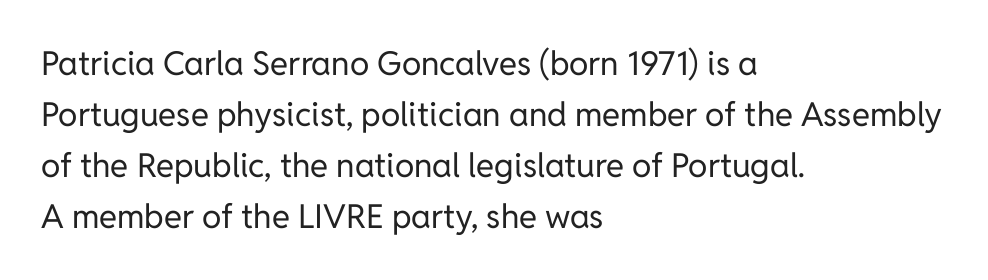
Q: Is the text bold? A: No.
Q: Is the text italic (slanted)? A: No, it is upright.
Q: Is the typeface a serif or a sans-serif typeface? A: Sans-serif.
Q: Is the text underlined? A: No.
Q: How is the paragraph aligned? A: Left-aligned.
Q: Is the spacing between letters normal or unusually wide? A: Normal.
Q: Is the spacing between lines tight, normal or loose? A: Normal.
Q: Width (condensed, normal, or wide)? A: Normal.
Q: Stroke contrast? A: Low.
Q: x-height? A: Medium.
Q: Monospaced? A: No.
